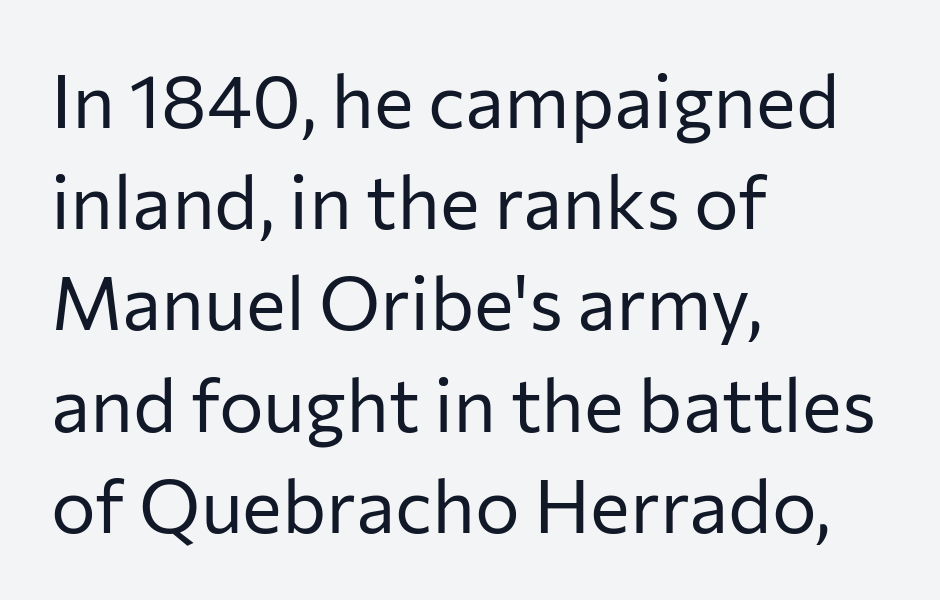
Q: Is the text bold? A: No.
Q: Is the text italic (slanted)? A: No, it is upright.
Q: Is the typeface a serif or a sans-serif typeface? A: Sans-serif.
Q: Is the text underlined? A: No.
Q: How is the paragraph aligned? A: Left-aligned.
Q: Is the spacing between letters normal or unusually wide? A: Normal.
Q: Is the spacing between lines tight, normal or loose? A: Normal.
Q: Width (condensed, normal, or wide)? A: Normal.
Q: Stroke contrast? A: Low.
Q: x-height? A: Medium.
Q: Monospaced? A: No.
